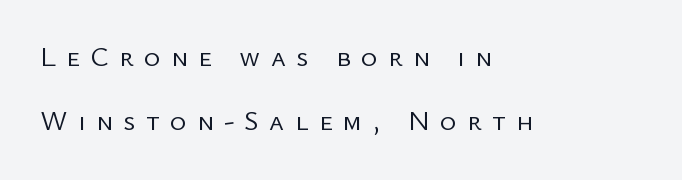
Q: Is the text bold? A: No.
Q: Is the text italic (slanted)? A: No, it is upright.
Q: Is the typeface a serif or a sans-serif typeface? A: Sans-serif.
Q: Is the text underlined? A: No.
Q: How is the paragraph aligned? A: Left-aligned.
Q: Is the spacing between letters normal or unusually wide? A: Unusually wide.
Q: Is the spacing between lines tight, normal or loose? A: Loose.
Q: Width (condensed, normal, or wide)? A: Normal.
Q: Stroke contrast? A: Low.
Q: x-height? A: Medium.
Q: Monospaced? A: No.
